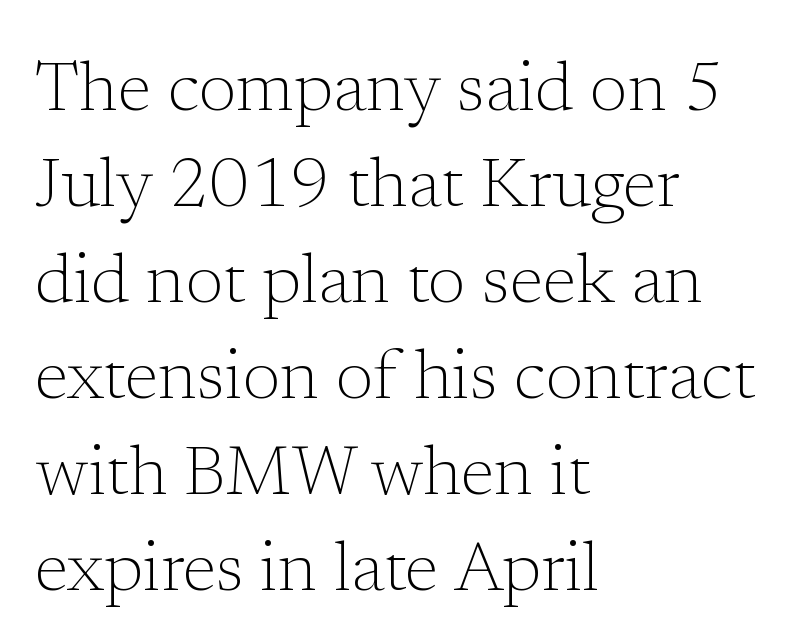
{"serif": "yes", "italic": "no", "bold": "no", "weight": "light", "width": "normal", "stroke_contrast": "low", "x_height": "medium", "monospaced": "no", "underline": "no", "align": "left", "line_spacing": "normal", "line_spacing_ratio": 1.39, "letter_spacing": "normal", "letter_spacing_em": 0.0, "glyph_px": 69}
